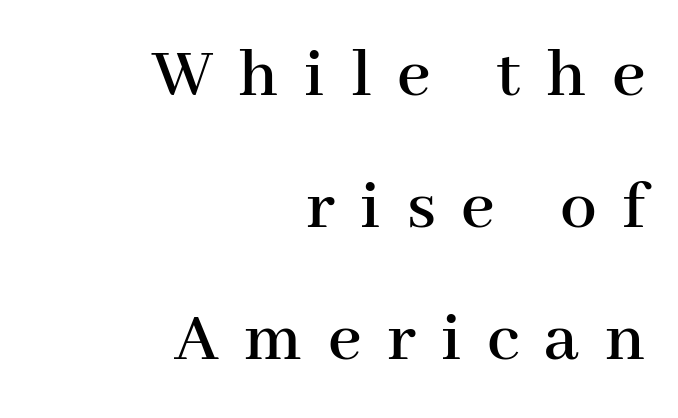
{"serif": "yes", "italic": "no", "width": "normal", "stroke_contrast": "high", "x_height": "medium", "monospaced": "no", "underline": "no", "align": "right", "line_spacing_ratio": 1.81, "letter_spacing": "wide", "letter_spacing_em": 0.35, "glyph_px": 73}
